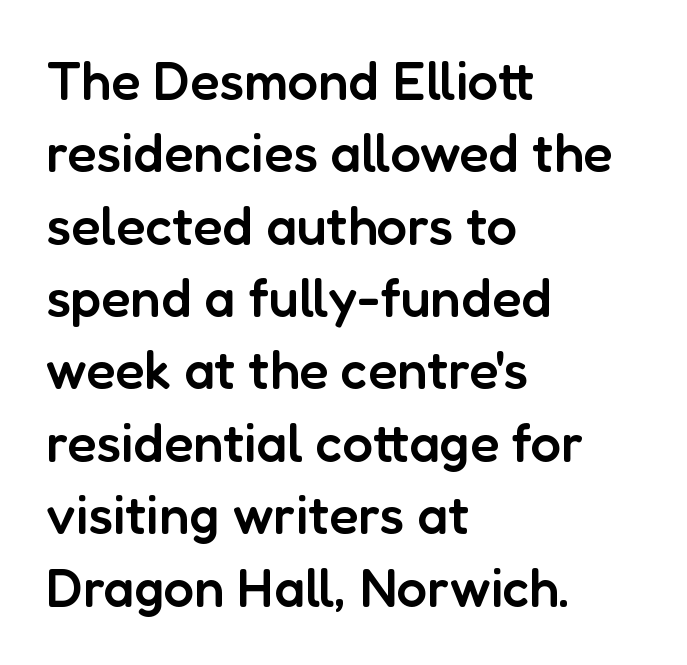
Proportional: the letters do not fall into vertical columns. The strokes are fattened partway — semibold, not bold. The letterforms sit shoulder to shoulder at normal distance. The lettering stays uniformly vertical, giving the passage a roman look.
